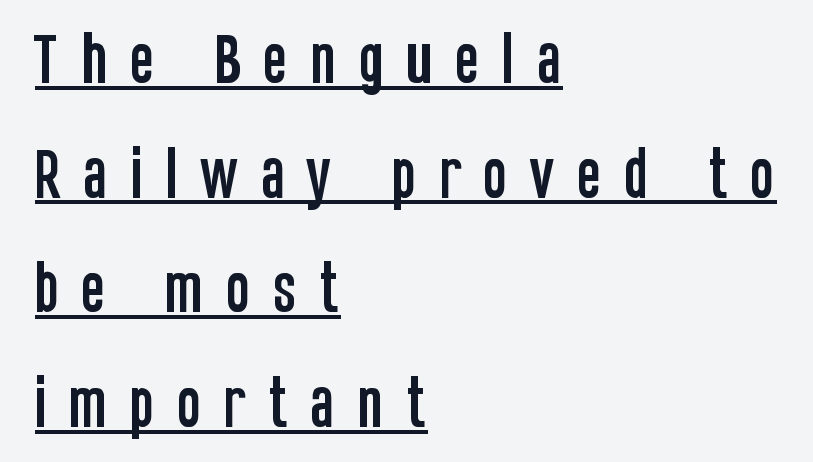
Posture: upright roman. Every word sits above its own underline. Compared with typical paragraphs, the rows here are farther apart. Is this a sans? Yes — the strokes have no serifs. The tracking reads as deliberately expanded to a designer's eye. Proportional: the letters do not fall into vertical columns.
